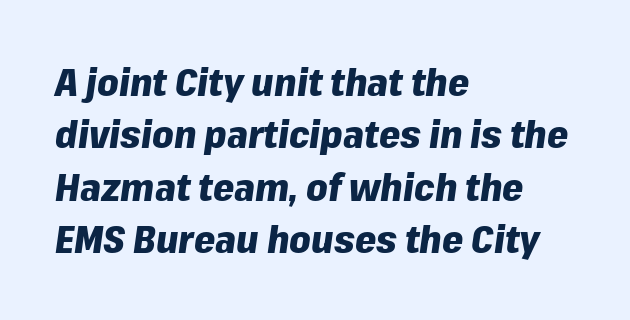
{"italic": "yes", "lean": "right", "slant_degrees": 8, "bold": "yes", "weight": "heavy", "width": "normal", "stroke_contrast": "low", "x_height": "medium", "monospaced": "no", "underline": "no", "align": "left", "line_spacing": "normal", "line_spacing_ratio": 1.38, "letter_spacing": "normal", "letter_spacing_em": 0.0, "glyph_px": 38}
